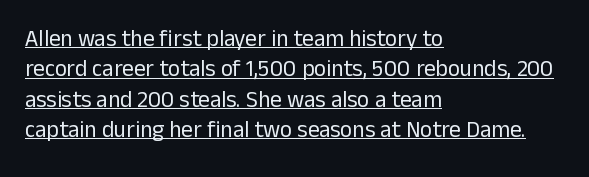
Quick note: interline space is typical. Stroke mass is kept to a normal reading level or below. Words appear dense and cohesive because spacing is normal. The rendering anchors every line to the left-hand side. Posture: upright roman.
